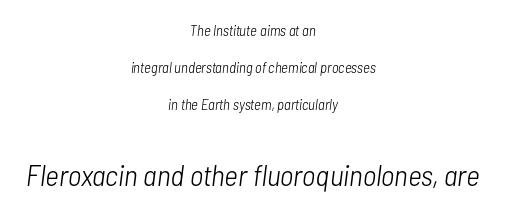
The image shows 30 px light, condensed type, italic (leaning right); set centered, loose line spacing (2.47x), normal letter spacing, not underlined; the second (bottom) block is 2.0x larger; low stroke contrast and a medium x-height.
